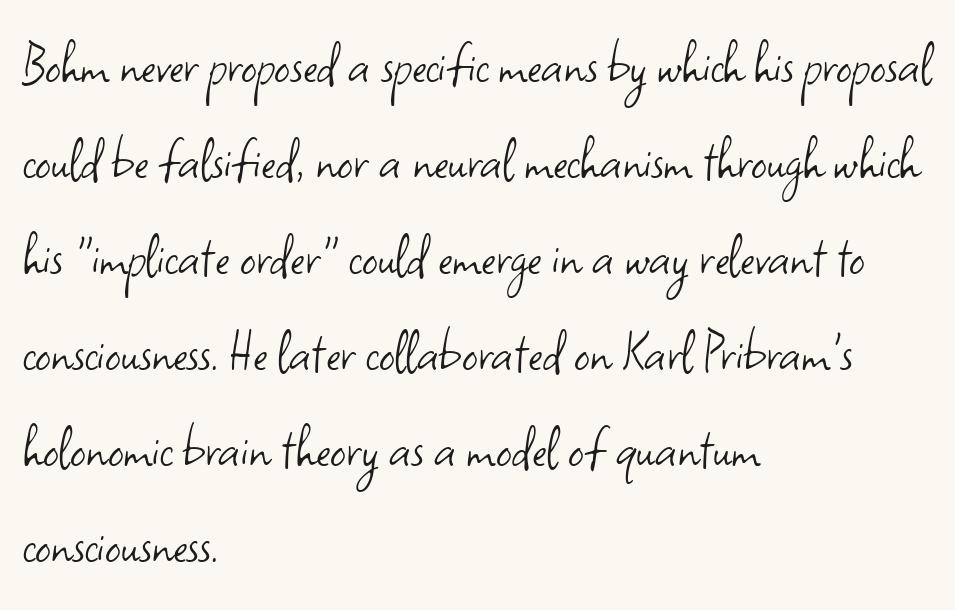
The image shows 62 px light sans-serif type; set left-aligned, normal line spacing (1.55x), normal letter spacing, not underlined; low stroke contrast and a small x-height.
